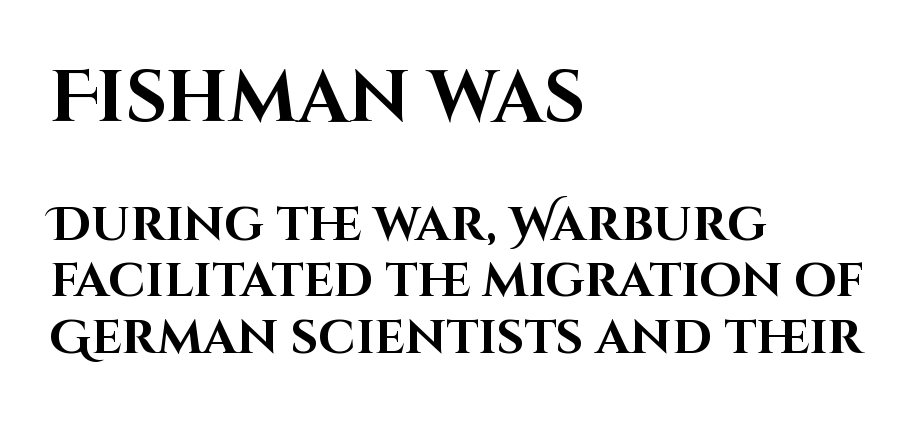
These words are printed bold, with thick strokes throughout. The letters stand upright; this is a roman face. No feet cap the strokes, marking this as sans-serif type. The lines in this sample share a left origin and differ only in where they stop.
